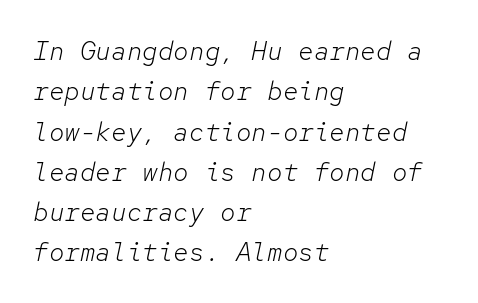
Q: Is the text bold? A: No.
Q: Is the text italic (slanted)? A: Yes, it leans right by about 12 degrees.
Q: Is the text underlined? A: No.
Q: How is the paragraph aligned? A: Left-aligned.
Q: Is the spacing between letters normal or unusually wide? A: Normal.
Q: Is the spacing between lines tight, normal or loose? A: Normal.
